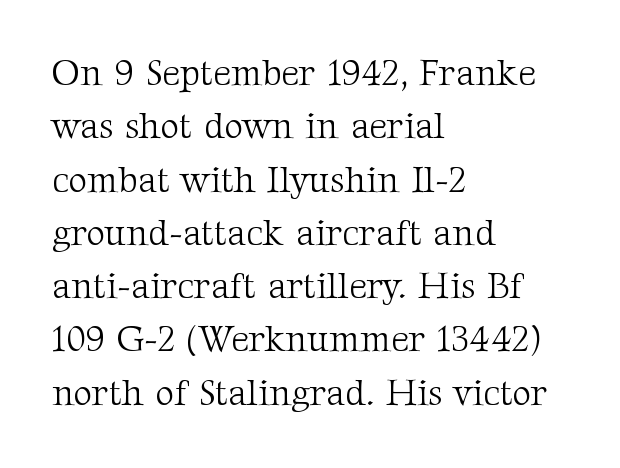
The image shows 36 px light serif type, upright; set left-aligned, normal line spacing (1.48x), normal letter spacing, not underlined; medium stroke contrast and a medium x-height.
